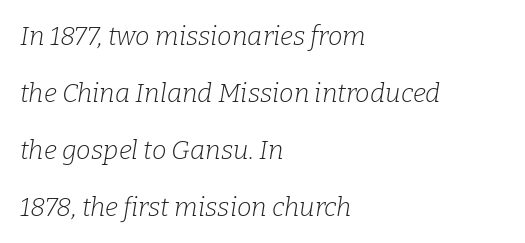
The strip under each line holds only bare page. Look at the tracking — it's just the regular setting, nothing added. Tall strokes in this sample are angled rather than plumb. Visually the block forms a straight wall on the left and a jagged coastline on the right. The face looks like a standard text weight, possibly lighter.
